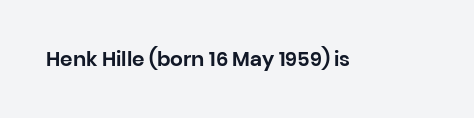
These lines keep a tight, regular rhythm from letter to letter. Unmarked baselines from the first word to the last. Italic: no, the glyphs are upright roman.
